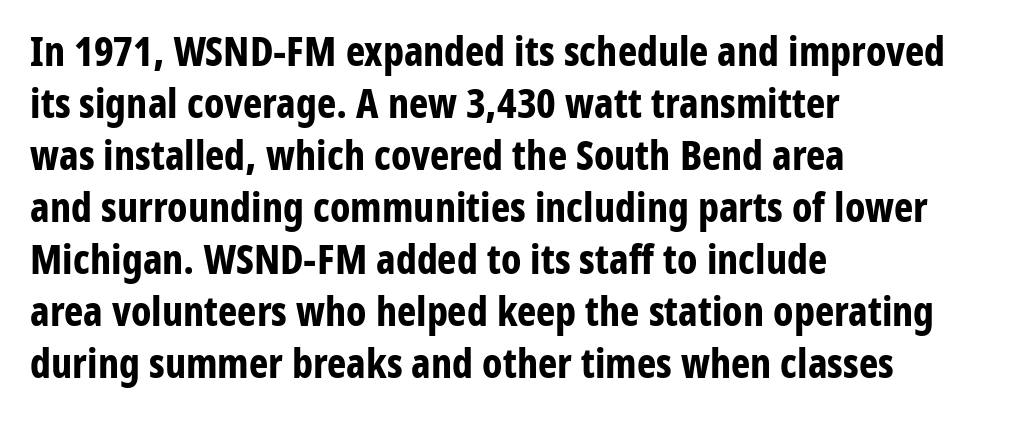
Q: Is the text bold? A: Yes.
Q: Is the text italic (slanted)? A: No, it is upright.
Q: Is the typeface a serif or a sans-serif typeface? A: Sans-serif.
Q: Is the text underlined? A: No.
Q: How is the paragraph aligned? A: Left-aligned.
Q: Is the spacing between letters normal or unusually wide? A: Normal.
Q: Is the spacing between lines tight, normal or loose? A: Normal.
Q: Width (condensed, normal, or wide)? A: Condensed.
Q: Stroke contrast? A: Low.
Q: x-height? A: Medium.
Q: Monospaced? A: No.
